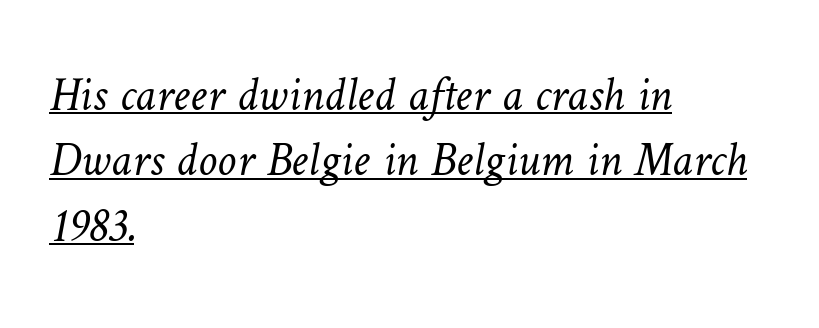
{"bold": "no", "weight": "light", "width": "normal", "stroke_contrast": "low", "x_height": "medium", "monospaced": "no", "underline": "yes", "align": "left", "line_spacing": "normal", "line_spacing_ratio": 1.36, "letter_spacing": "normal", "letter_spacing_em": 0.0, "glyph_px": 48}
